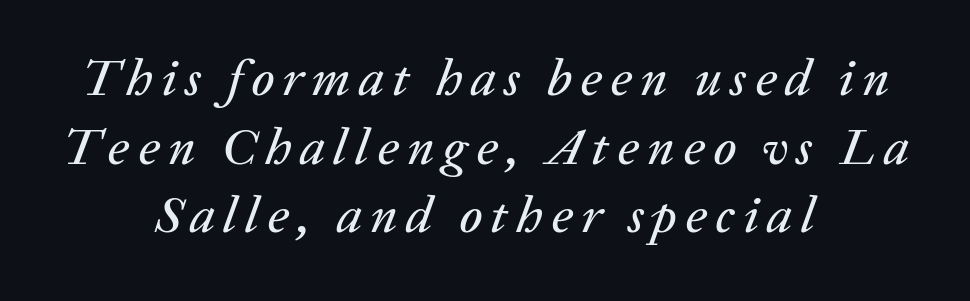
{"italic": "yes", "lean": "right", "slant_degrees": 20, "width": "normal", "stroke_contrast": "low", "x_height": "medium", "monospaced": "no", "underline": "no", "align": "center", "line_spacing": "normal", "line_spacing_ratio": 1.32, "glyph_px": 52}
